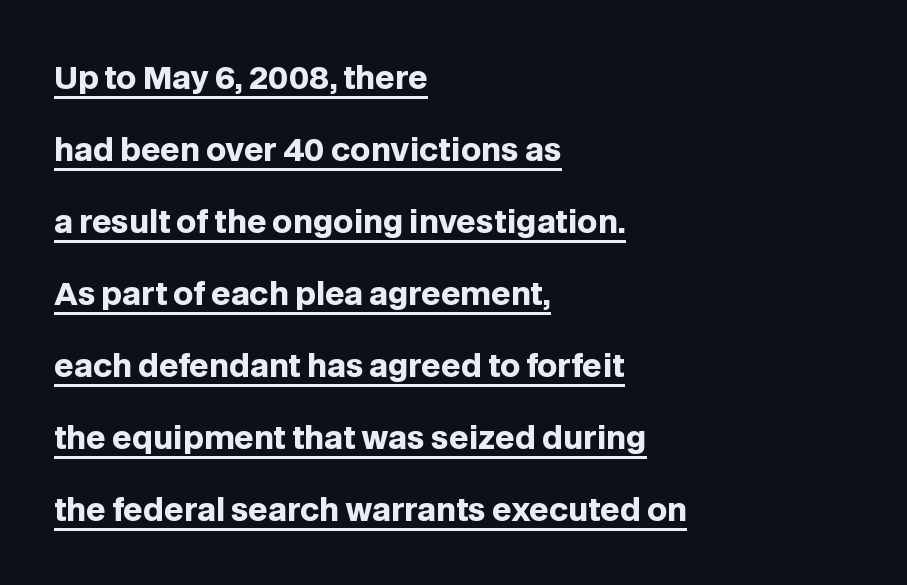
These lines stack with their left ends in a neat column. How are the letters spaced? Ordinarily, with no added tracking. A rule runs beneath these lines of type. Typographically, this falls in the sans-serif category. Baseline-to-baseline distance is far greater than the letter height.
